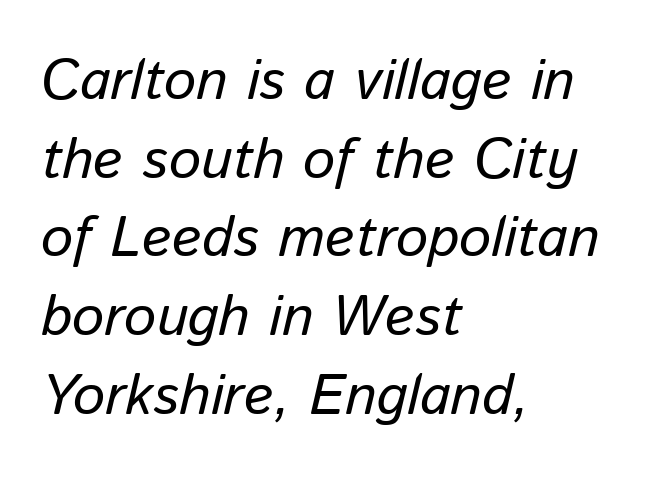
The image shows 57 px text type, italic (leaning right); set left-aligned, normal line spacing (1.38x), normal letter spacing, not underlined; low stroke contrast and a medium x-height.
